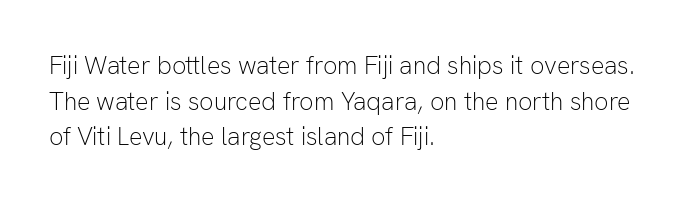
No word sits above an underline. These lines stack with their left ends in a neat column. The line-height multiplier appears to be the usual default. Ordinary non-slanted type is in use. Students, note that the glyphs here touch the page at normal intervals.
